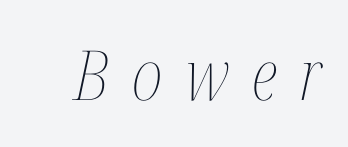
The space directly below the letters is spotless. What stands out about the letter spacing? Its width — letters are far apart. Bold? No — there's no thickening of the strokes. A typesetter would mark this as italic.
